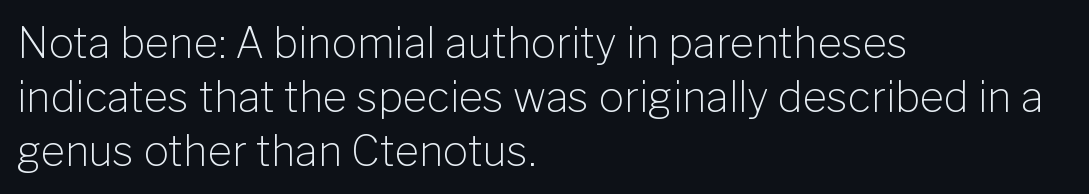
The passage shown stacks its lines at a standard gap. Horizontal alignment here is leftward, the default for most running prose. Summary of weight: not heavy and not bold. Here the glyphs are tracked normally, forming tight word shapes. Each letter keeps its own natural width here, so spacing adapts to shape.
